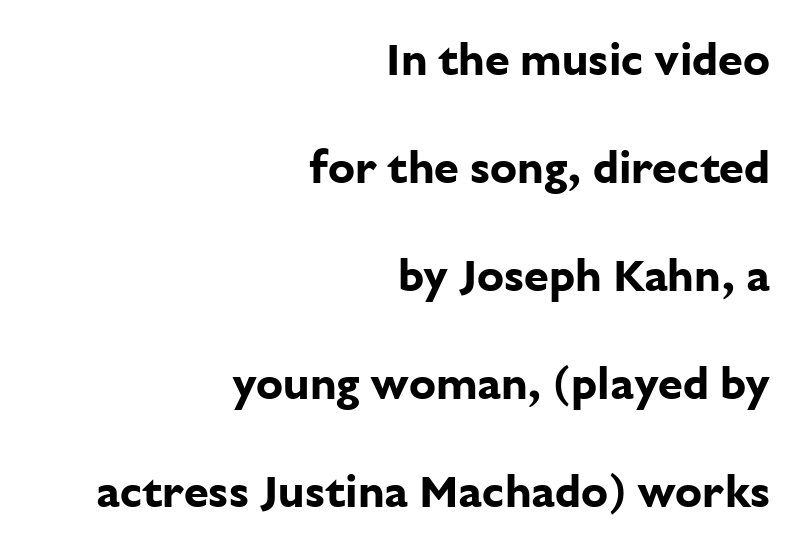
These lines keep a tight, regular rhythm from letter to letter. The font family rendered here belongs to the sans-serif group. The ragged edge is on the left, which tells us the setting is flush right. Lines of text with bare space underneath.
